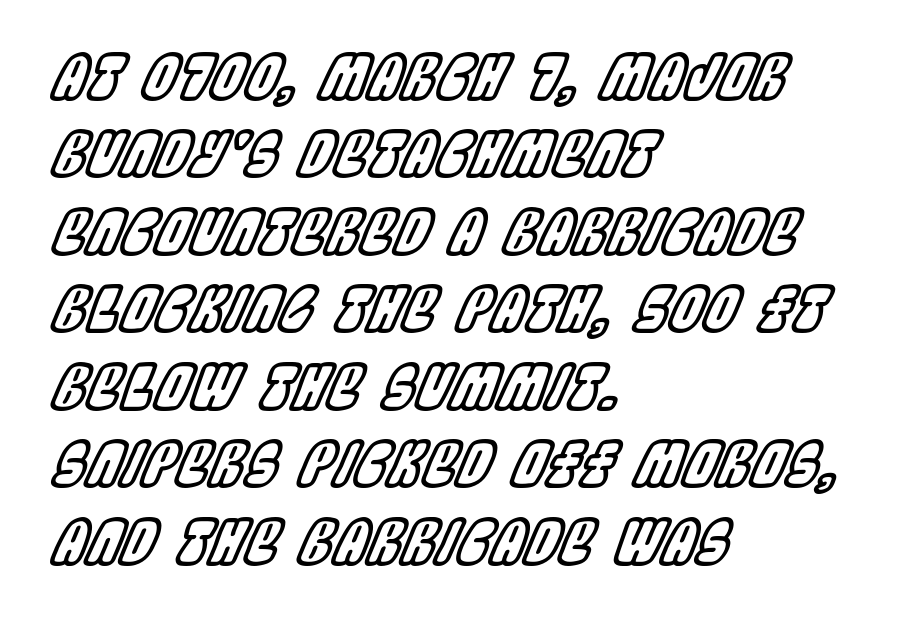
The image shows 61 px condensed type, italic (leaning right); set left-aligned, normal line spacing (1.27x), normal letter spacing, not underlined; a large x-height.
